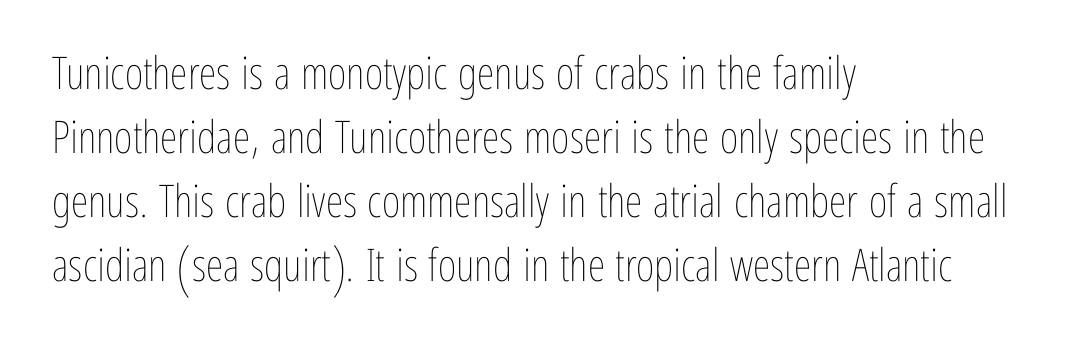
{"italic": "no", "bold": "no", "weight": "thin", "width": "condensed", "stroke_contrast": "low", "x_height": "medium", "monospaced": "no", "underline": "no", "align": "left", "line_spacing": "normal", "line_spacing_ratio": 1.42, "letter_spacing": "normal", "letter_spacing_em": 0.0, "glyph_px": 45}
